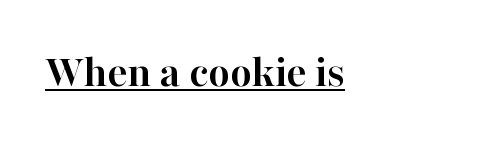
The image shows 46 px semibold serif type, upright; set normal letter spacing, underlined; high stroke contrast and a medium x-height.
